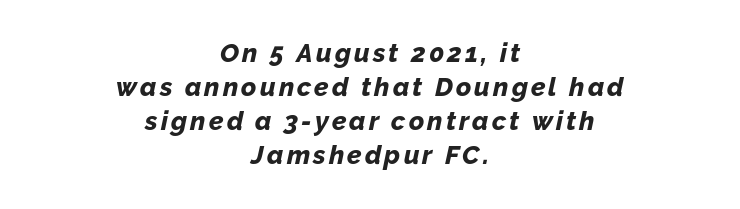
The font's italic variant was chosen for this text. Every row of glyphs is offset so its center matches the block's center. Pretty heavy lettering here — definitely bold. The gap between lines stays unmarked. The rendering uses a moderate line-height, typical for paragraphs.
